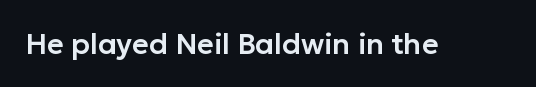
The letterforms sit shoulder to shoulder at normal distance. Vertical strokes here are truly vertical. Proportional: the letters do not fall into vertical columns. The specimen omits any rule beneath the text block's lines. Typographically, this falls in the sans-serif category.
